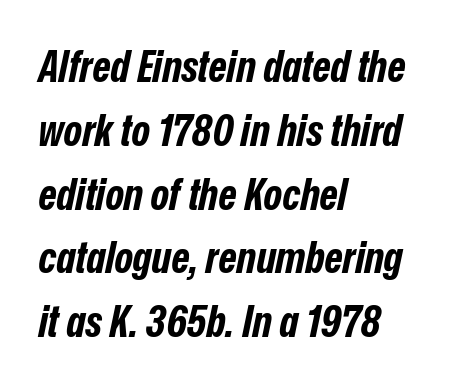
Q: Is the text bold? A: Yes.
Q: Is the text italic (slanted)? A: Yes, it leans right by about 12 degrees.
Q: Is the text underlined? A: No.
Q: How is the paragraph aligned? A: Left-aligned.
Q: Is the spacing between letters normal or unusually wide? A: Normal.
Q: Is the spacing between lines tight, normal or loose? A: Normal.
Q: Width (condensed, normal, or wide)? A: Condensed.
Q: Stroke contrast? A: Low.
Q: x-height? A: Medium.
Q: Monospaced? A: No.
